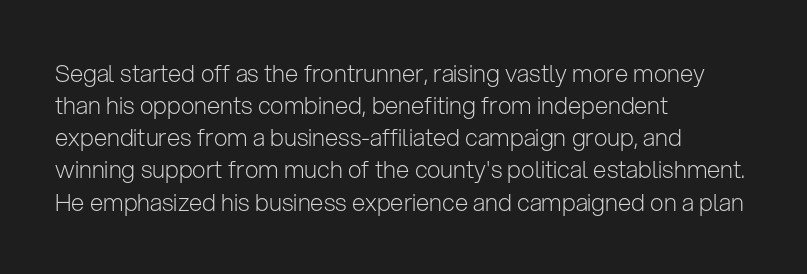
{"italic": "no", "bold": "no", "underline": "no", "align": "left", "line_spacing": "normal", "line_spacing_ratio": 1.34, "letter_spacing": "normal", "letter_spacing_em": 0.0, "glyph_px": 24}
